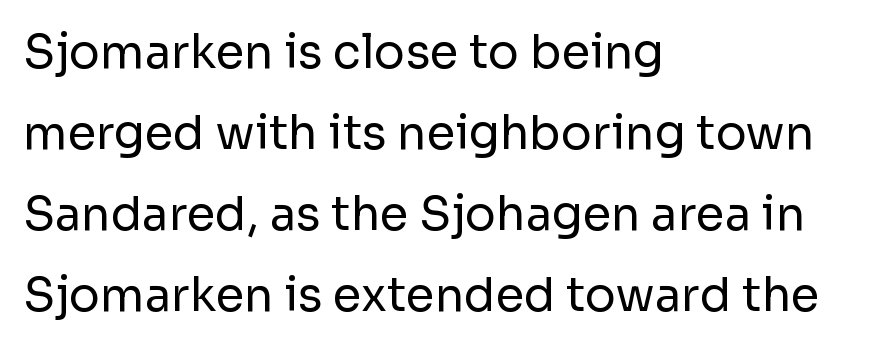
Q: Is the text bold? A: No.
Q: Is the text italic (slanted)? A: No, it is upright.
Q: Is the typeface a serif or a sans-serif typeface? A: Sans-serif.
Q: Is the text underlined? A: No.
Q: How is the paragraph aligned? A: Left-aligned.
Q: Is the spacing between letters normal or unusually wide? A: Normal.
Q: Width (condensed, normal, or wide)? A: Normal.
Q: Stroke contrast? A: Low.
Q: x-height? A: Medium.
Q: Monospaced? A: No.
